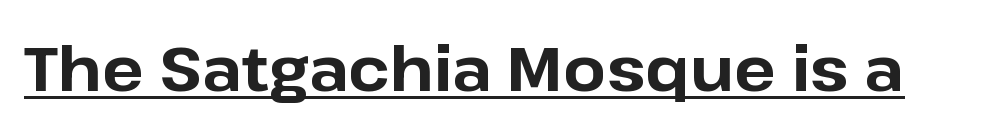
{"serif": "no", "italic": "no", "bold": "yes", "weight": "bold", "width": "normal", "stroke_contrast": "low", "x_height": "medium", "monospaced": "no", "underline": "yes", "letter_spacing": "normal", "letter_spacing_em": 0.0, "glyph_px": 62}
